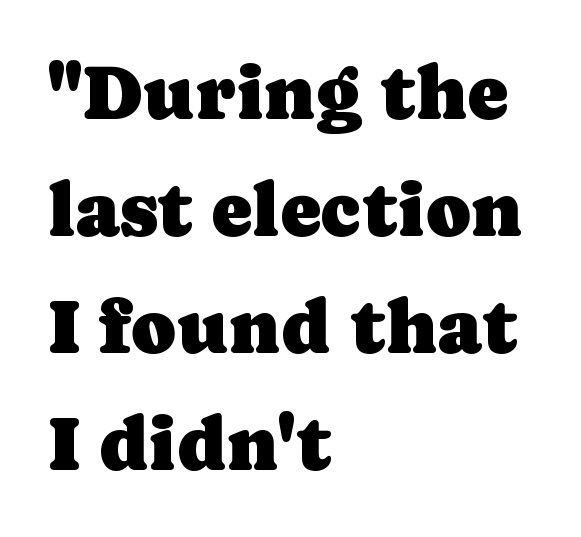
{"serif": "yes", "italic": "no", "width": "normal", "stroke_contrast": "low", "x_height": "medium", "monospaced": "no", "underline": "no", "align": "left", "line_spacing": "normal", "line_spacing_ratio": 1.52, "letter_spacing": "normal", "letter_spacing_em": 0.0, "glyph_px": 77}
